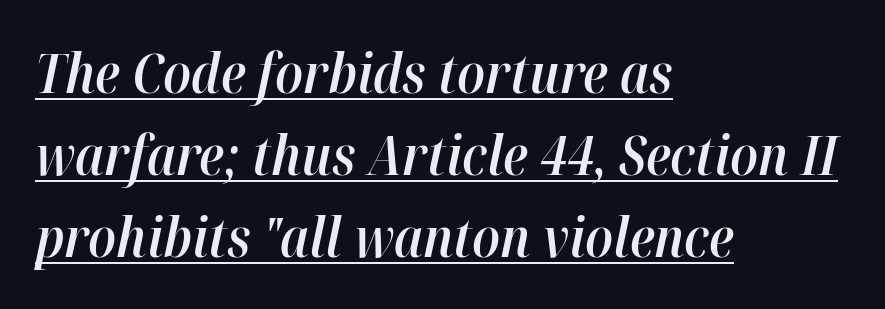
A typographer would call this underscored text. These lines are rendered in a variable-pitch font. Each glyph is drawn with semibold strokes, heavier than normal yet not fully bold. Rendered with sloped, italic letterforms.
